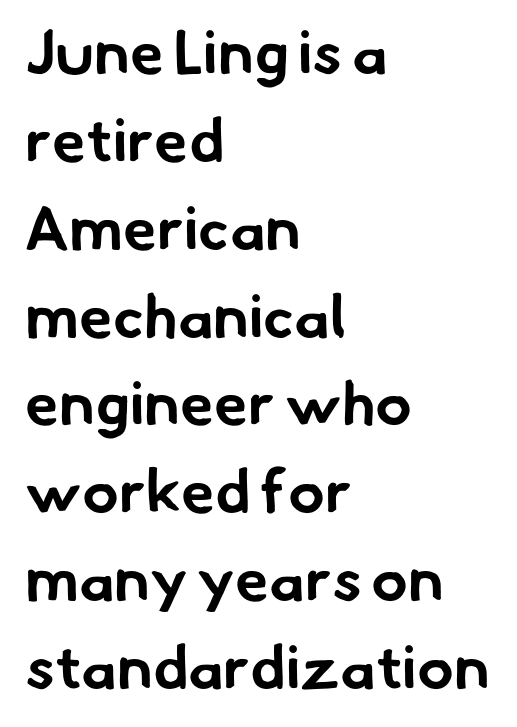
Plain, unruled lines of type. Note the varied advance widths — an 'i' is clearly narrower than an 'm'. The horizontal fit of the characters is conventional and even. The strokes are fattened all the way to bold. The leading is moderate, giving the passage an even texture.
